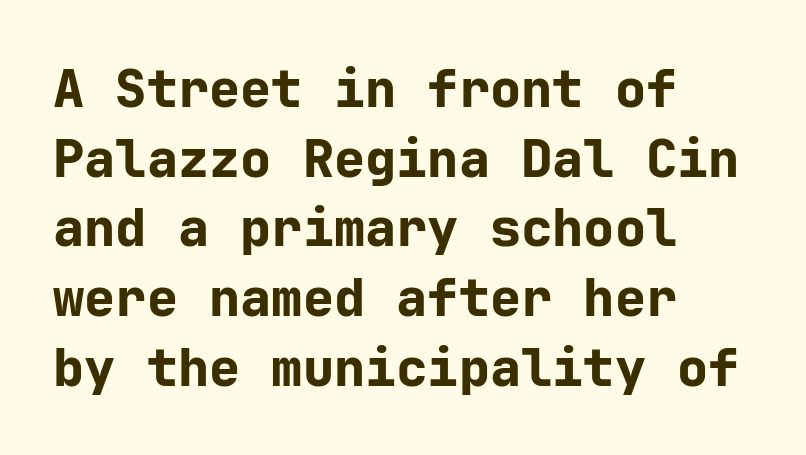
{"serif": "no", "italic": "no", "bold": "yes", "weight": "bold", "width": "normal", "stroke_contrast": "low", "x_height": "medium", "underline": "no", "align": "left", "line_spacing": "normal", "line_spacing_ratio": 1.34, "letter_spacing": "normal", "letter_spacing_em": 0.0, "glyph_px": 52}
